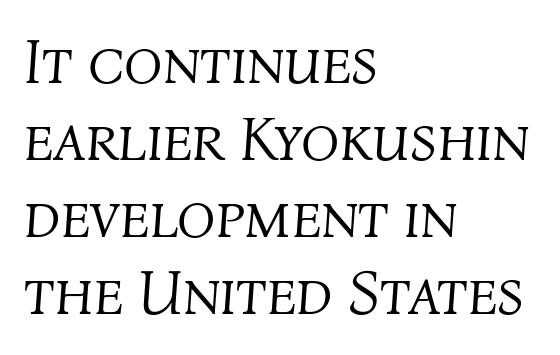
The image shows 63 px light type, italic (leaning right); set left-aligned, line spacing 1.22x, normal letter spacing, not underlined; medium stroke contrast and a medium x-height.
